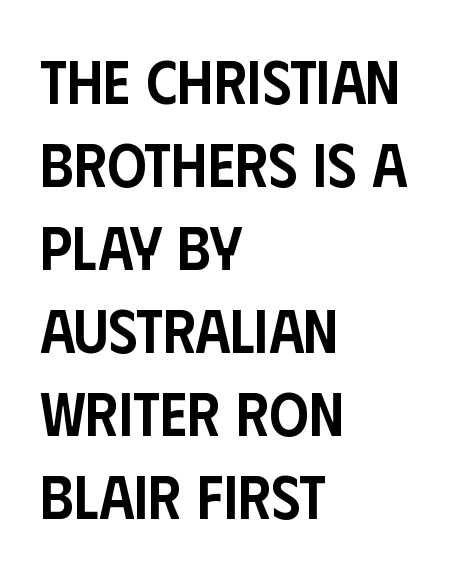
Q: Is the text bold? A: Semi-bold.
Q: Is the text italic (slanted)? A: No, it is upright.
Q: Is the typeface a serif or a sans-serif typeface? A: Sans-serif.
Q: Is the text underlined? A: No.
Q: How is the paragraph aligned? A: Left-aligned.
Q: Is the spacing between letters normal or unusually wide? A: Normal.
Q: Is the spacing between lines tight, normal or loose? A: Normal.
Q: Width (condensed, normal, or wide)? A: Condensed.
Q: Stroke contrast? A: Low.
Q: x-height? A: Large.
Q: Monospaced? A: No.
